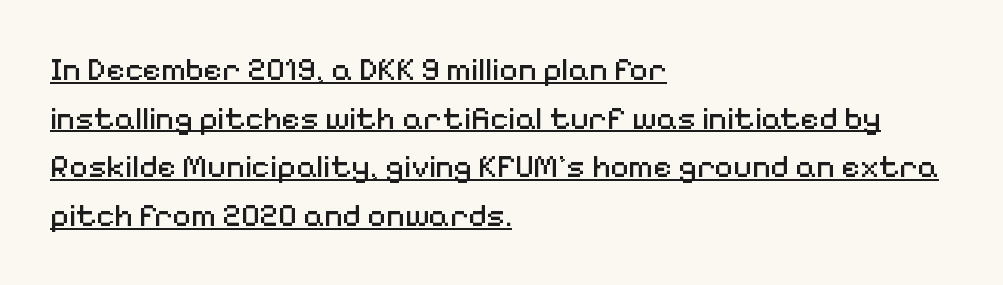
The image shows 32 px regular-weight sans-serif type, upright; set left-aligned, normal line spacing (1.52x), normal letter spacing, underlined; medium stroke contrast and a medium x-height.
